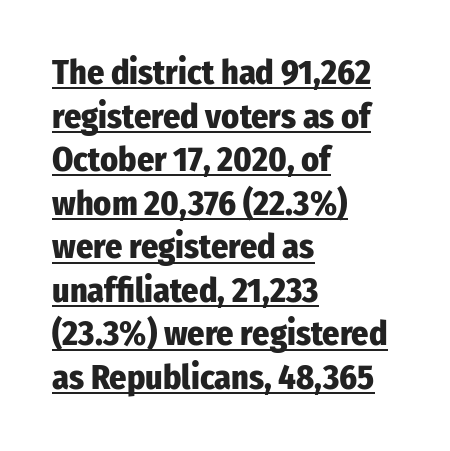
{"serif": "no", "italic": "no", "bold": "yes", "weight": "heavy", "width": "condensed", "stroke_contrast": "low", "x_height": "medium", "monospaced": "no", "underline": "yes", "align": "left", "line_spacing": "normal", "line_spacing_ratio": 1.28, "letter_spacing": "normal", "letter_spacing_em": 0.0, "glyph_px": 34}
